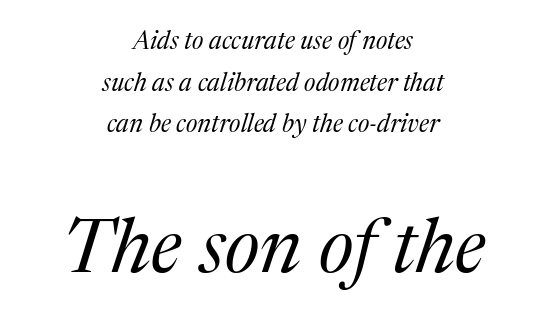
Q: Is the text bold? A: No.
Q: Is the text italic (slanted)? A: Yes, it leans right by about 17 degrees.
Q: Is the typeface a serif or a sans-serif typeface? A: Serif.
Q: Is the text underlined? A: No.
Q: How is the paragraph aligned? A: Centered.
Q: Is the spacing between letters normal or unusually wide? A: Normal.
Q: Is the spacing between lines tight, normal or loose? A: Normal.
Q: Which block of text is set in a larger size, the first (top) or the second (bottom)? A: The second (bottom) one.
Q: Width (condensed, normal, or wide)? A: Normal.
Q: Stroke contrast? A: Medium.
Q: x-height? A: Medium.
Q: Monospaced? A: No.
